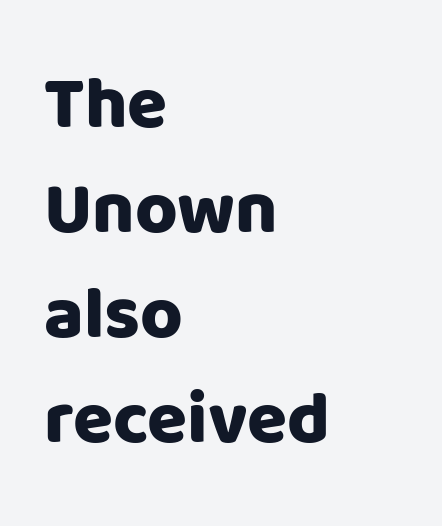
Q: Is the text italic (slanted)? A: No, it is upright.
Q: Is the typeface a serif or a sans-serif typeface? A: Sans-serif.
Q: Is the text underlined? A: No.
Q: How is the paragraph aligned? A: Left-aligned.
Q: Is the spacing between letters normal or unusually wide? A: Normal.
Q: Is the spacing between lines tight, normal or loose? A: Normal.
Q: Width (condensed, normal, or wide)? A: Normal.
Q: Stroke contrast? A: Low.
Q: x-height? A: Large.
Q: Monospaced? A: No.
